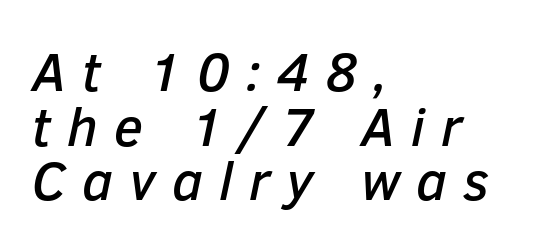
Q: Is the text italic (slanted)? A: Yes, it leans right by about 12 degrees.
Q: Is the text underlined? A: No.
Q: How is the paragraph aligned? A: Left-aligned.
Q: Is the spacing between letters normal or unusually wide? A: Unusually wide.
Q: Is the spacing between lines tight, normal or loose? A: Tight.
Q: Width (condensed, normal, or wide)? A: Normal.
Q: Stroke contrast? A: Low.
Q: x-height? A: Medium.
Q: Monospaced? A: No.
